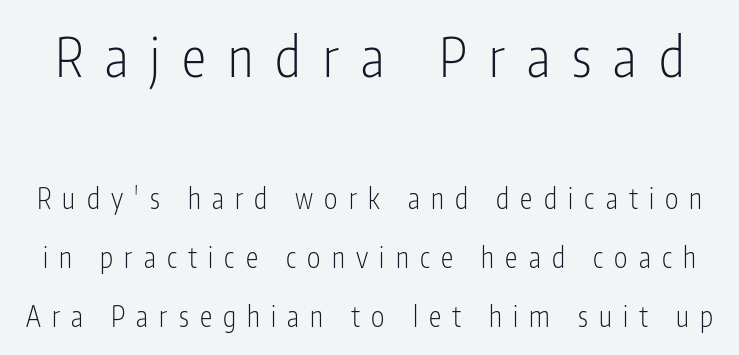
Note the varied advance widths — an 'i' is clearly narrower than an 'm'. The rendering shows plain stroke endings on the letterforms — a sans-serif design. Stroke mass is kept to a normal reading level or below. Posture: straight, roman, zero tilt. Tracking here is generous; glyphs stand well apart from one another.
